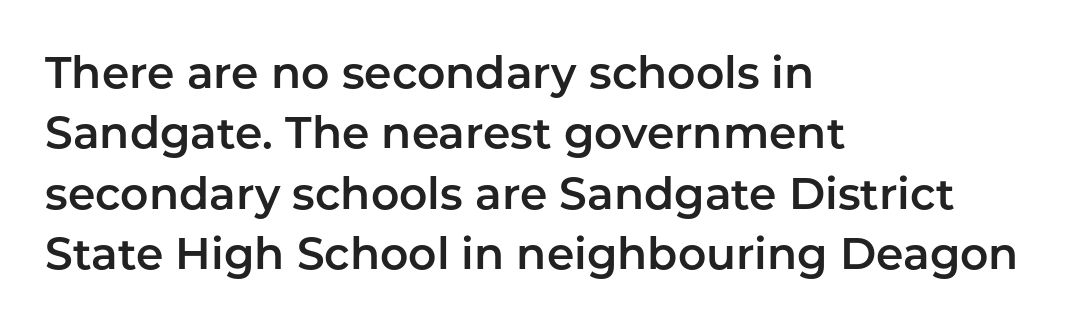
Q: Is the text italic (slanted)? A: No, it is upright.
Q: Is the typeface a serif or a sans-serif typeface? A: Sans-serif.
Q: Is the text underlined? A: No.
Q: How is the paragraph aligned? A: Left-aligned.
Q: Is the spacing between letters normal or unusually wide? A: Normal.
Q: Is the spacing between lines tight, normal or loose? A: Normal.
Q: Width (condensed, normal, or wide)? A: Normal.
Q: Stroke contrast? A: Low.
Q: x-height? A: Medium.
Q: Monospaced? A: No.
